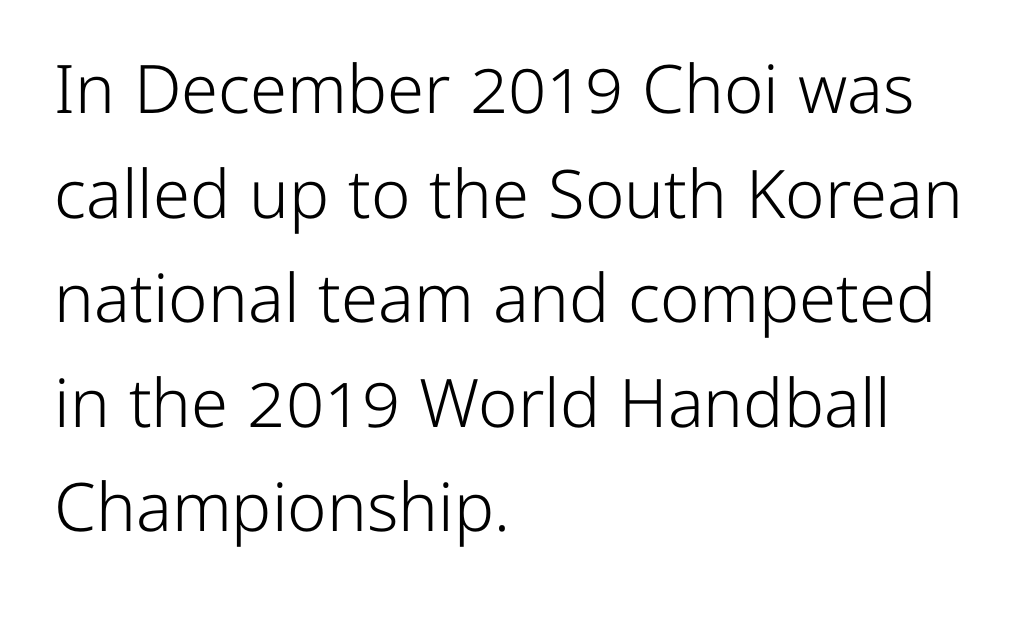
Letter spacing: default. Notice how the passage keeps a crisp vertical edge on the left only. Each row of text sits above clean, open space. Unbolded letterforms with no extra heft. Regarding leading, the lines here are spaced in the standard way.
